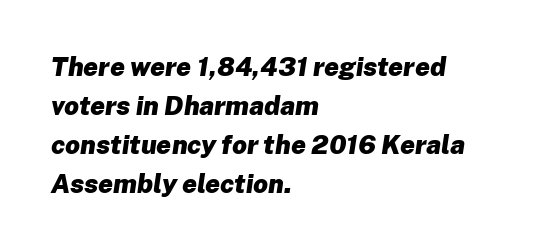
Q: Is the text bold? A: Yes.
Q: Is the text italic (slanted)? A: Yes, it leans right by about 8 degrees.
Q: Is the text underlined? A: No.
Q: How is the paragraph aligned? A: Left-aligned.
Q: Is the spacing between letters normal or unusually wide? A: Normal.
Q: Is the spacing between lines tight, normal or loose? A: Normal.
